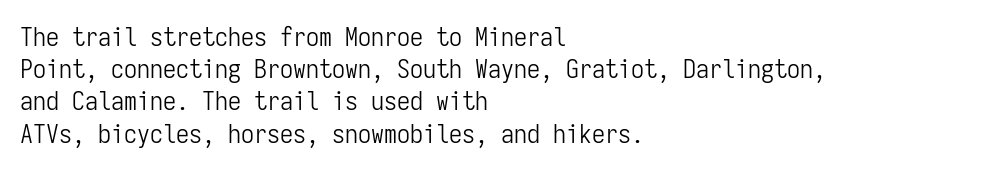
The image shows 26 px text type, upright; set left-aligned, line spacing 1.24x, normal letter spacing, not underlined.
